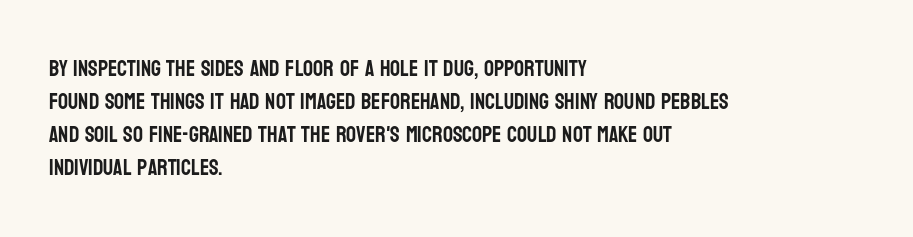
A clean baseline with only descenders dipping below it. Standard letterfit; no display-style spreading of the glyphs. Notice how descenders clear the ascenders below comfortably — that's standard leading. It's the straight-up-and-down kind of type. Does the copy run flush right? No — it runs flush left.
